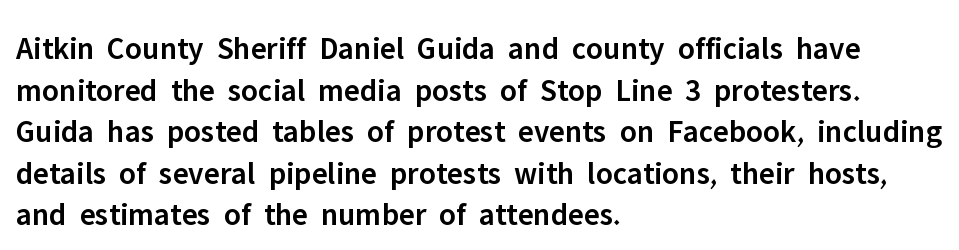
Q: Is the text bold? A: Semi-bold.
Q: Is the text italic (slanted)? A: No, it is upright.
Q: Is the typeface a serif or a sans-serif typeface? A: Sans-serif.
Q: Is the text underlined? A: No.
Q: How is the paragraph aligned? A: Left-aligned.
Q: Is the spacing between letters normal or unusually wide? A: Normal.
Q: Is the spacing between lines tight, normal or loose? A: Normal.
Q: Width (condensed, normal, or wide)? A: Normal.
Q: Stroke contrast? A: Low.
Q: x-height? A: Medium.
Q: Monospaced? A: No.
